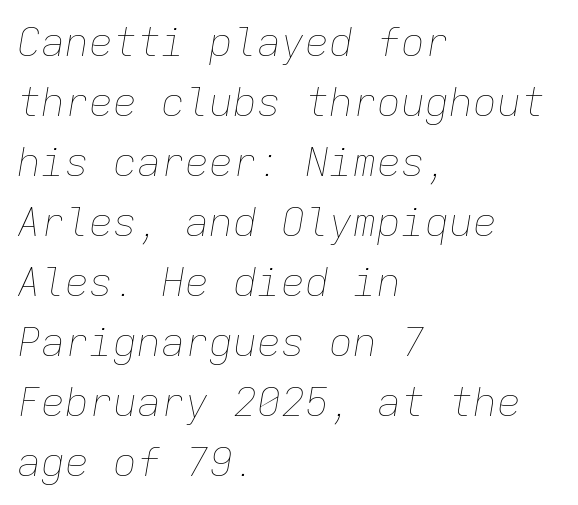
{"italic": "yes", "lean": "right", "slant_degrees": 9, "bold": "no", "weight": "thin", "width": "normal", "stroke_contrast": "low", "x_height": "medium", "monospaced": "yes", "underline": "no", "align": "left", "line_spacing": "normal", "line_spacing_ratio": 1.5, "letter_spacing": "normal", "letter_spacing_em": 0.0, "glyph_px": 40}
